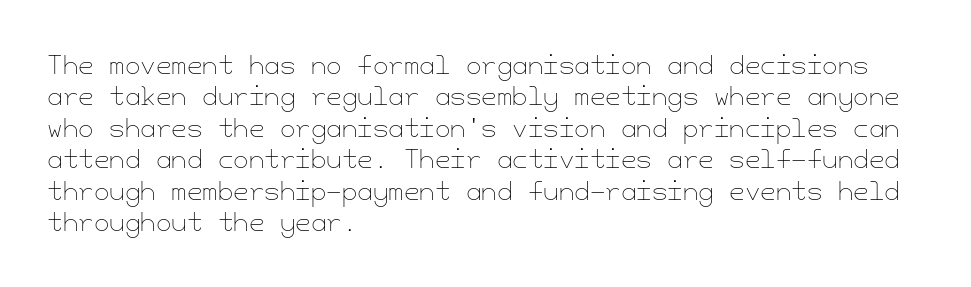
Q: Is the text bold? A: No.
Q: Is the text italic (slanted)? A: No, it is upright.
Q: Is the text underlined? A: No.
Q: How is the paragraph aligned? A: Left-aligned.
Q: Is the spacing between letters normal or unusually wide? A: Normal.
Q: Is the spacing between lines tight, normal or loose? A: Normal.
